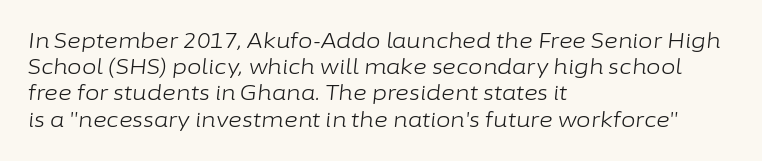
Q: Is the text bold? A: No.
Q: Is the text italic (slanted)? A: Yes, it leans right by about 6 degrees.
Q: Is the text underlined? A: No.
Q: How is the paragraph aligned? A: Left-aligned.
Q: Is the spacing between letters normal or unusually wide? A: Normal.
Q: Is the spacing between lines tight, normal or loose? A: Normal.
